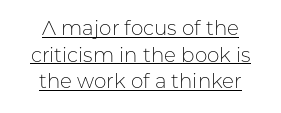
The image shows 20 px text type, upright; set centered, normal line spacing (1.33x), normal letter spacing, underlined.
